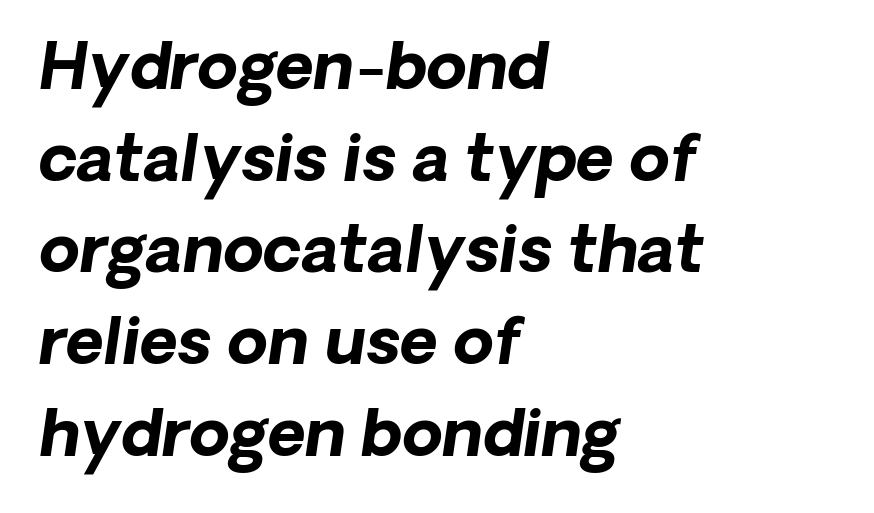
{"italic": "yes", "lean": "right", "slant_degrees": 8, "bold": "yes", "weight": "bold", "width": "normal", "stroke_contrast": "low", "x_height": "medium", "monospaced": "no", "underline": "no", "align": "left", "line_spacing": "normal", "line_spacing_ratio": 1.41, "letter_spacing": "normal", "letter_spacing_em": 0.0, "glyph_px": 65}
